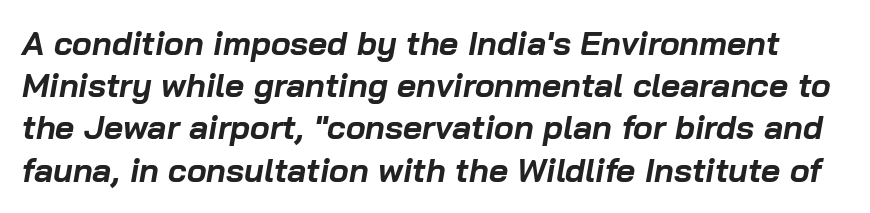
{"italic": "yes", "lean": "right", "slant_degrees": 10, "bold": "yes", "weight": "bold", "width": "normal", "stroke_contrast": "low", "x_height": "medium", "monospaced": "no", "underline": "no", "line_spacing": "normal", "line_spacing_ratio": 1.28, "letter_spacing": "normal", "letter_spacing_em": 0.0, "glyph_px": 33}
